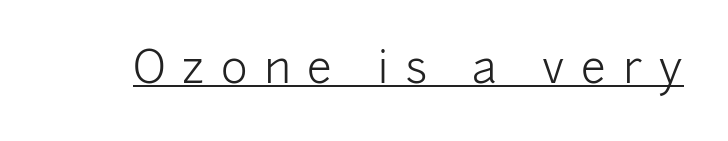
This sample carries an underscore along the baseline area. The characters are drawn with everyday or finer stroke widths. The passage shown has open, widely tracked lettering throughout. The typeface chosen for these lines omits serifs.
